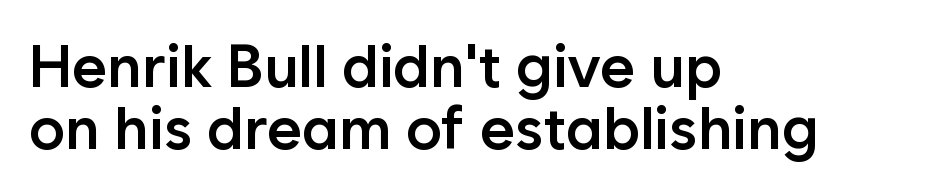
Strokes here are thickened, but only to semibold level. This block would grow much taller if given ordinary leading; it's compressed now. The lettering stays uniformly vertical, giving the passage a roman look. Looks like regular typesetting: each glyph gets only the width it needs. The gaps between neighbouring characters are ordinary and unremarkable.
